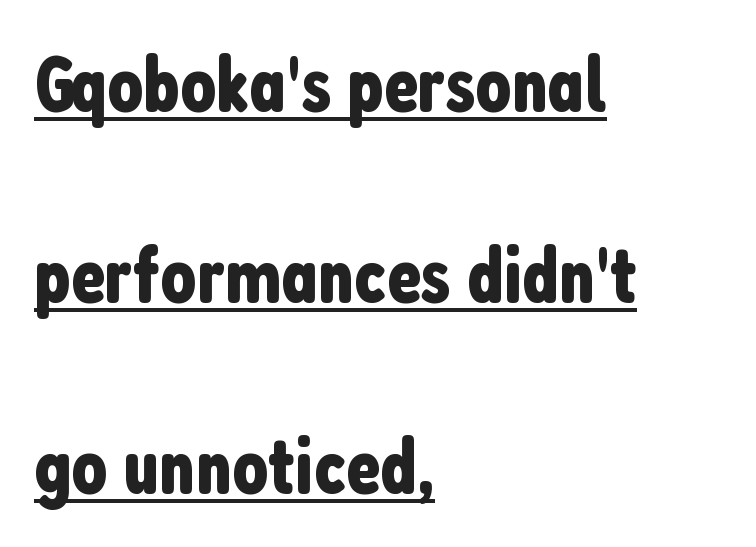
Q: Is the text italic (slanted)? A: No, it is upright.
Q: Is the typeface a serif or a sans-serif typeface? A: Sans-serif.
Q: Is the text underlined? A: Yes.
Q: How is the paragraph aligned? A: Left-aligned.
Q: Is the spacing between letters normal or unusually wide? A: Normal.
Q: Is the spacing between lines tight, normal or loose? A: Loose.
Q: Width (condensed, normal, or wide)? A: Condensed.
Q: Stroke contrast? A: Low.
Q: x-height? A: Medium.
Q: Monospaced? A: No.
